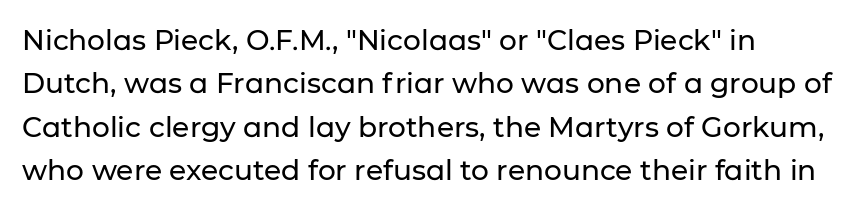
Q: Is the text italic (slanted)? A: No, it is upright.
Q: Is the typeface a serif or a sans-serif typeface? A: Sans-serif.
Q: Is the text underlined? A: No.
Q: How is the paragraph aligned? A: Left-aligned.
Q: Is the spacing between letters normal or unusually wide? A: Normal.
Q: Is the spacing between lines tight, normal or loose? A: Normal.
Q: Width (condensed, normal, or wide)? A: Normal.
Q: Stroke contrast? A: Low.
Q: x-height? A: Medium.
Q: Monospaced? A: No.
